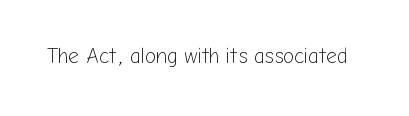
The passage shown is not underscored anywhere. The font's upright variant was chosen for this text. Stems here are at most as thick as an everyday book face. Observe the ordinary spacing: letters are neighbours, not strangers.
